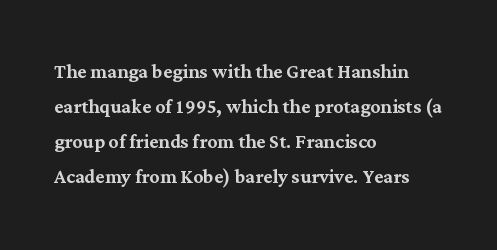
The image shows 25 px text type, upright; set left-aligned, normal line spacing (1.4x), normal letter spacing, not underlined.
